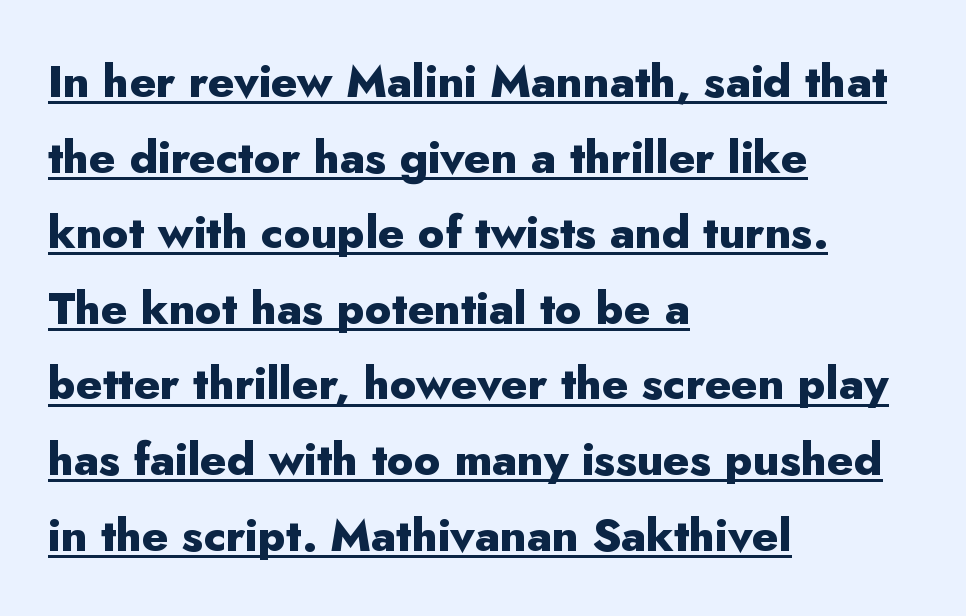
Q: Is the text bold? A: Yes.
Q: Is the text italic (slanted)? A: No, it is upright.
Q: Is the typeface a serif or a sans-serif typeface? A: Sans-serif.
Q: Is the text underlined? A: Yes.
Q: How is the paragraph aligned? A: Left-aligned.
Q: Is the spacing between letters normal or unusually wide? A: Normal.
Q: Is the spacing between lines tight, normal or loose? A: Normal.
Q: Width (condensed, normal, or wide)? A: Normal.
Q: Stroke contrast? A: Low.
Q: x-height? A: Small.
Q: Monospaced? A: No.
